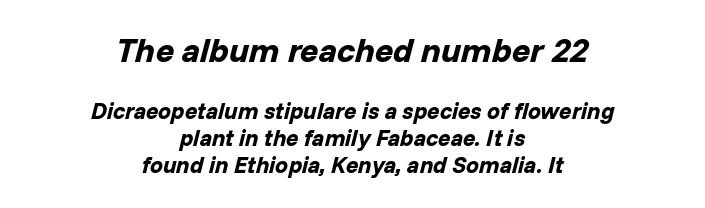
Q: Is the text bold? A: Yes.
Q: Is the text italic (slanted)? A: Yes, it leans right by about 14 degrees.
Q: Is the text underlined? A: No.
Q: How is the paragraph aligned? A: Centered.
Q: Is the spacing between letters normal or unusually wide? A: Normal.
Q: Which block of text is set in a larger size, the first (top) or the second (bottom)? A: The first (top) one.
Q: Width (condensed, normal, or wide)? A: Normal.
Q: Stroke contrast? A: Low.
Q: x-height? A: Medium.
Q: Monospaced? A: No.
